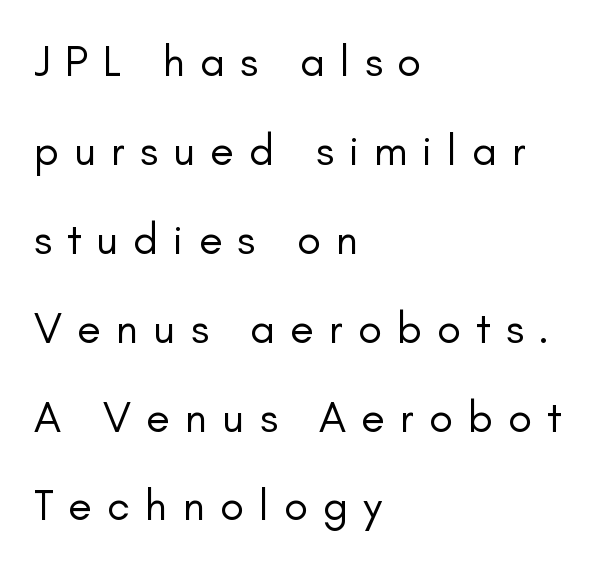
The image shows 44 px regular-weight sans-serif type, upright; set left-aligned, loose line spacing (2.02x), unusually wide letter spacing (+0.34 em), not underlined; low stroke contrast and a small x-height.
